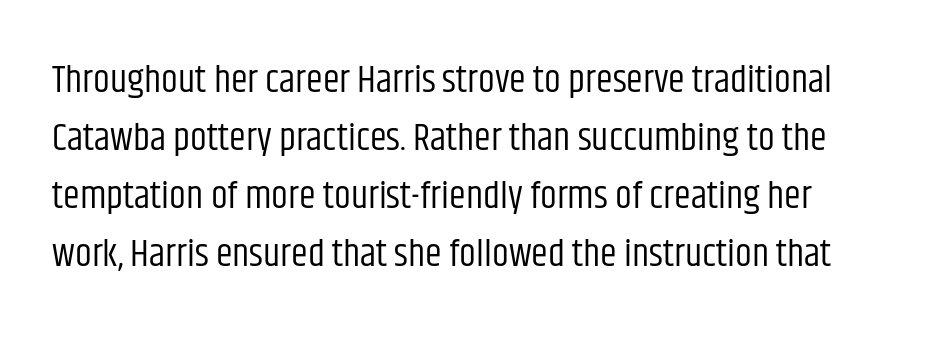
The image shows 38 px regular-weight, condensed sans-serif type, upright; set normal line spacing (1.53x), normal letter spacing, not underlined; low stroke contrast and a large x-height.
